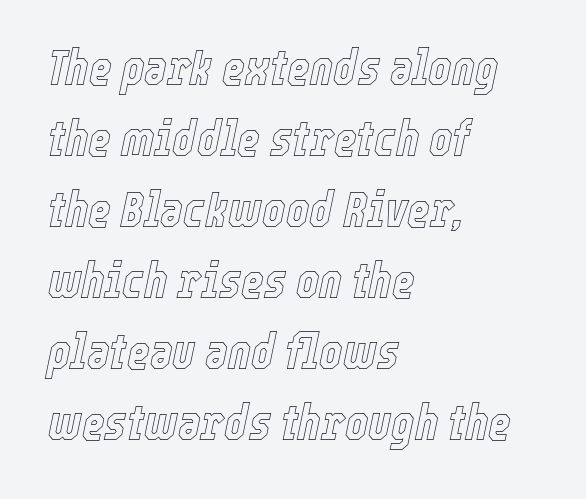
{"italic": "yes", "lean": "right", "slant_degrees": 12, "width": "condensed", "x_height": "medium", "monospaced": "no", "underline": "no", "align": "left", "line_spacing": "normal", "line_spacing_ratio": 1.45, "letter_spacing": "normal", "letter_spacing_em": 0.0, "glyph_px": 49}
